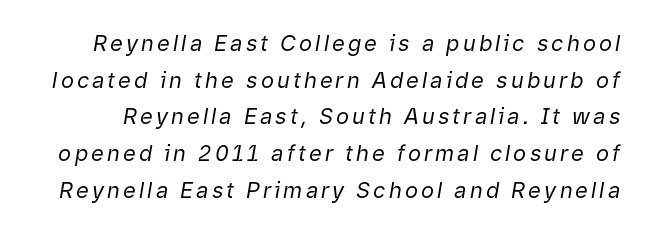
The image shows 22 px text type, italic (leaning right); set normal line spacing (1.67x), not underlined.
